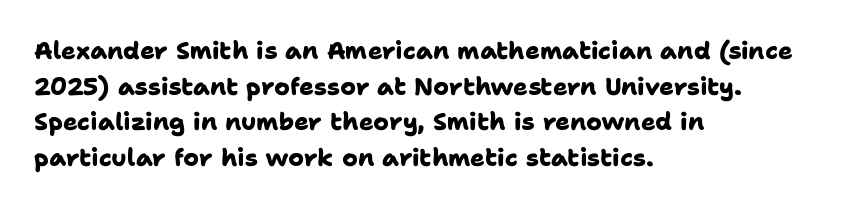
{"bold": "yes", "underline": "no", "align": "left", "line_spacing": "normal", "line_spacing_ratio": 1.48, "letter_spacing": "normal", "letter_spacing_em": 0.0, "glyph_px": 24}
